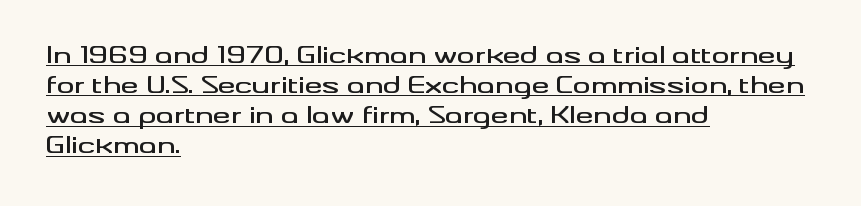
The image shows 22 px text type, upright; set left-aligned, normal line spacing (1.37x), normal letter spacing, underlined.
